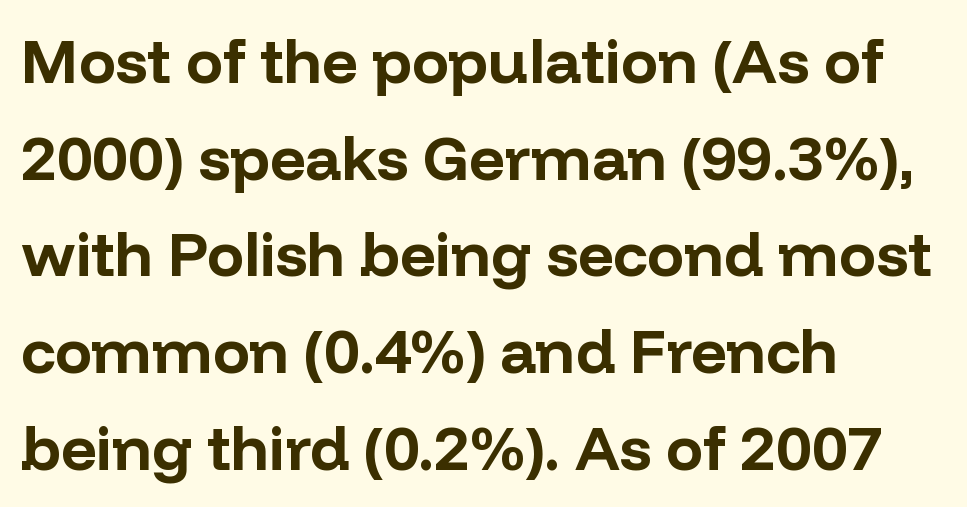
The image shows 62 px bold sans-serif type, upright; set left-aligned, normal line spacing (1.56x), normal letter spacing, not underlined; low stroke contrast and a medium x-height.
